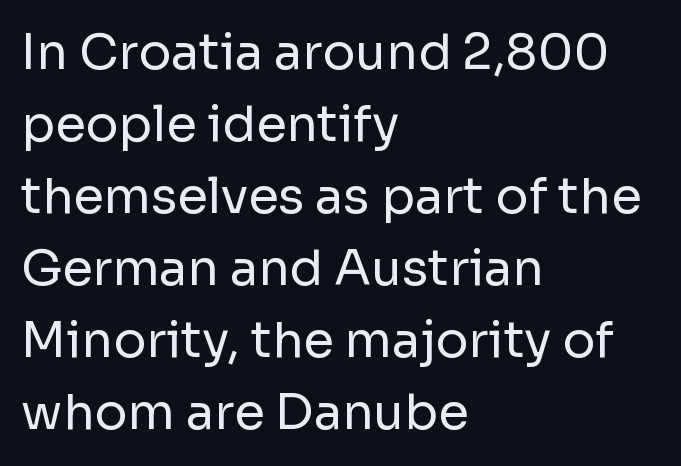
{"serif": "no", "italic": "no", "bold": "no", "weight": "regular", "width": "normal", "stroke_contrast": "low", "x_height": "medium", "monospaced": "no", "underline": "no", "align": "left", "line_spacing": "normal", "line_spacing_ratio": 1.47, "letter_spacing": "normal", "letter_spacing_em": 0.0, "glyph_px": 49}
